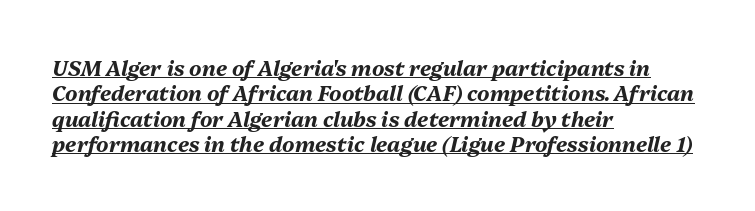
The image shows 21 px bold type, italic (leaning right); set left-aligned, line spacing 1.21x, normal letter spacing, underlined.
